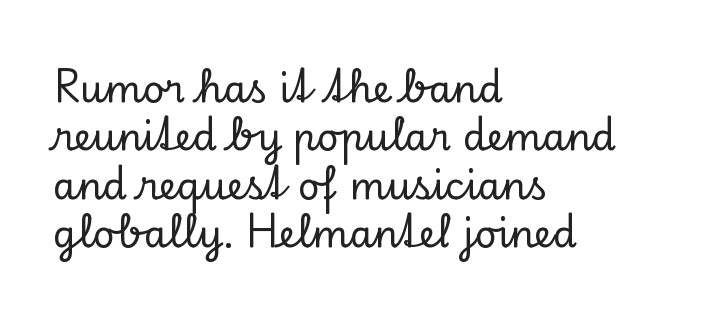
The image shows 38 px text type, upright; set left-aligned, normal line spacing (1.27x), normal letter spacing, not underlined; low stroke contrast and a small x-height.
